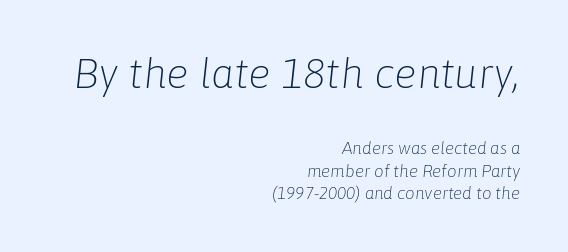
Q: Is the text bold? A: No.
Q: Is the text italic (slanted)? A: Yes, it leans right by about 6 degrees.
Q: Is the text underlined? A: No.
Q: How is the paragraph aligned? A: Right-aligned.
Q: Is the spacing between letters normal or unusually wide? A: Normal.
Q: Is the spacing between lines tight, normal or loose? A: Normal.
Q: Which block of text is set in a larger size, the first (top) or the second (bottom)? A: The first (top) one.
Q: Width (condensed, normal, or wide)? A: Normal.
Q: Stroke contrast? A: Low.
Q: x-height? A: Medium.
Q: Monospaced? A: No.
